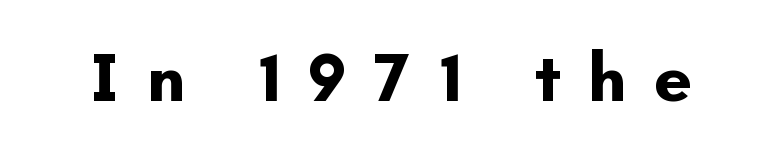
Loose tracking; the words dissolve into strings of separated letters. The text was rendered using a sans face with plain stroke endings. What weight is shown? A full bold with thick strokes. Type without underlining. Posture: upright roman. The face used here is proportionally spaced, like ordinary book or web type.
